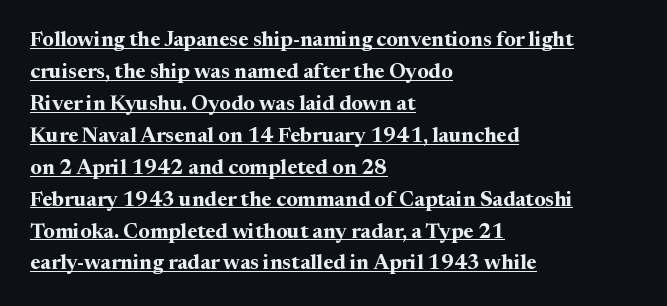
{"italic": "no", "bold": "yes", "underline": "yes", "align": "left", "line_spacing": "normal", "line_spacing_ratio": 1.52, "letter_spacing": "normal", "letter_spacing_em": 0.0, "glyph_px": 21}
